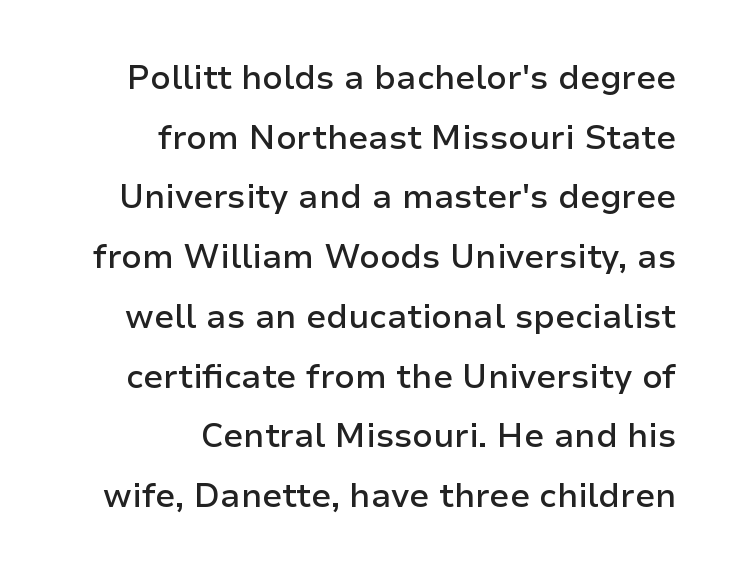
{"serif": "no", "italic": "no", "bold": "semi", "weight": "semibold", "width": "normal", "stroke_contrast": "low", "x_height": "medium", "monospaced": "no", "underline": "no", "align": "right", "line_spacing_ratio": 1.81, "letter_spacing": "normal", "letter_spacing_em": 0.0, "glyph_px": 33}
